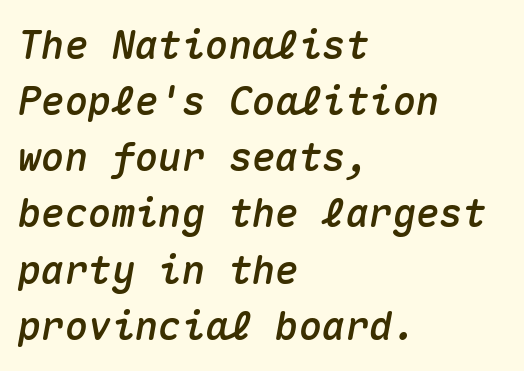
Q: Is the text italic (slanted)? A: Yes, it leans right by about 10 degrees.
Q: Is the text underlined? A: No.
Q: How is the paragraph aligned? A: Left-aligned.
Q: Is the spacing between letters normal or unusually wide? A: Normal.
Q: Is the spacing between lines tight, normal or loose? A: Normal.
Q: Width (condensed, normal, or wide)? A: Normal.
Q: Stroke contrast? A: Medium.
Q: x-height? A: Medium.
Q: Monospaced? A: Yes.
